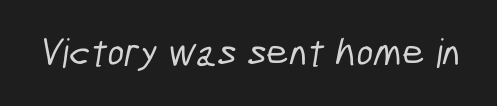
{"serif": "no", "width": "condensed", "stroke_contrast": "low", "x_height": "medium", "monospaced": "no", "underline": "no", "letter_spacing": "normal", "letter_spacing_em": 0.0, "glyph_px": 40}
